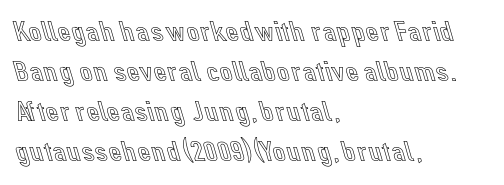
{"width": "normal", "x_height": "medium", "monospaced": "no", "underline": "no", "align": "left", "line_spacing": "normal", "line_spacing_ratio": 1.38, "letter_spacing": "normal", "letter_spacing_em": 0.0, "glyph_px": 29}
